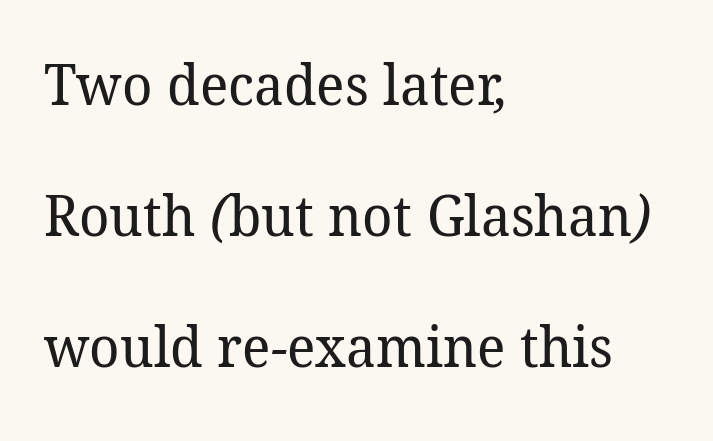
The image shows 57 px regular-weight serif type; set left-aligned, loose line spacing (2.3x), normal letter spacing, not underlined; low stroke contrast and a medium x-height.
